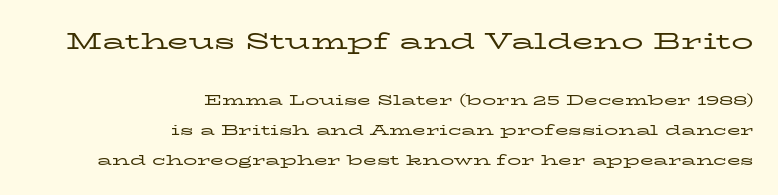
The image shows 22 px text type, upright; set right-aligned, loose line spacing (2.14x), normal letter spacing, not underlined; the first (top) block is 1.57x larger.
